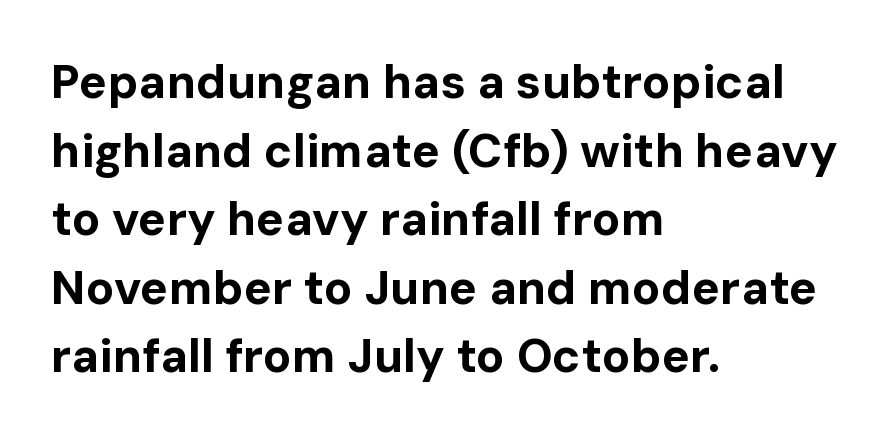
The image shows 47 px bold sans-serif type, upright; set left-aligned, normal line spacing (1.46x), normal letter spacing, not underlined; low stroke contrast and a medium x-height.
